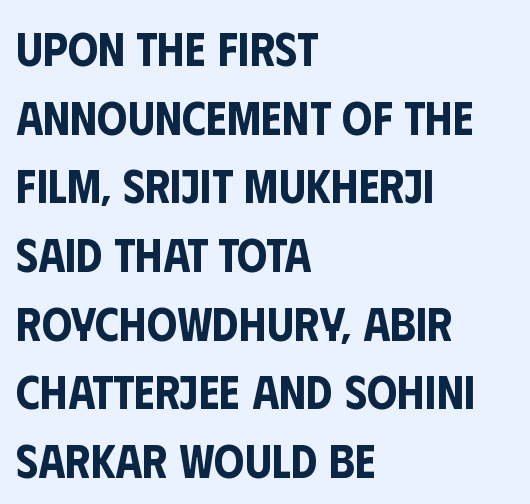
Q: Is the text italic (slanted)? A: No, it is upright.
Q: Is the typeface a serif or a sans-serif typeface? A: Sans-serif.
Q: Is the text underlined? A: No.
Q: How is the paragraph aligned? A: Left-aligned.
Q: Is the spacing between letters normal or unusually wide? A: Normal.
Q: Is the spacing between lines tight, normal or loose? A: Normal.
Q: Width (condensed, normal, or wide)? A: Condensed.
Q: Stroke contrast? A: Low.
Q: x-height? A: Large.
Q: Monospaced? A: No.
